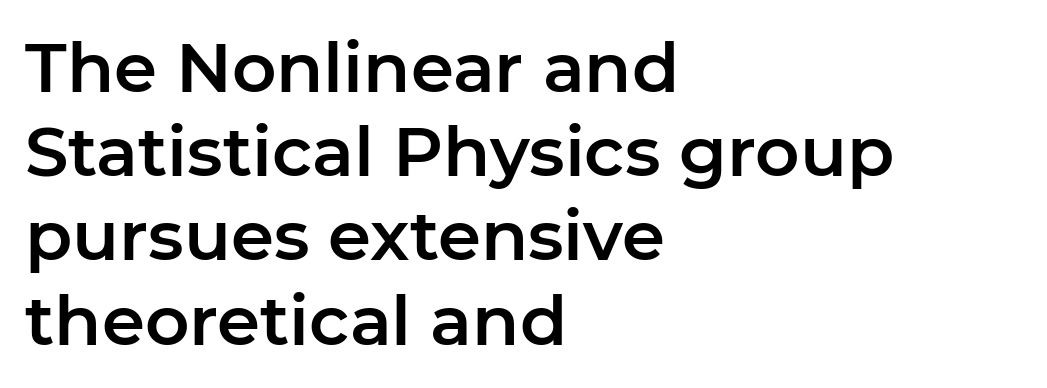
Q: Is the text italic (slanted)? A: No, it is upright.
Q: Is the typeface a serif or a sans-serif typeface? A: Sans-serif.
Q: Is the text underlined? A: No.
Q: How is the paragraph aligned? A: Left-aligned.
Q: Is the spacing between letters normal or unusually wide? A: Normal.
Q: Width (condensed, normal, or wide)? A: Normal.
Q: Stroke contrast? A: Low.
Q: x-height? A: Medium.
Q: Monospaced? A: No.
